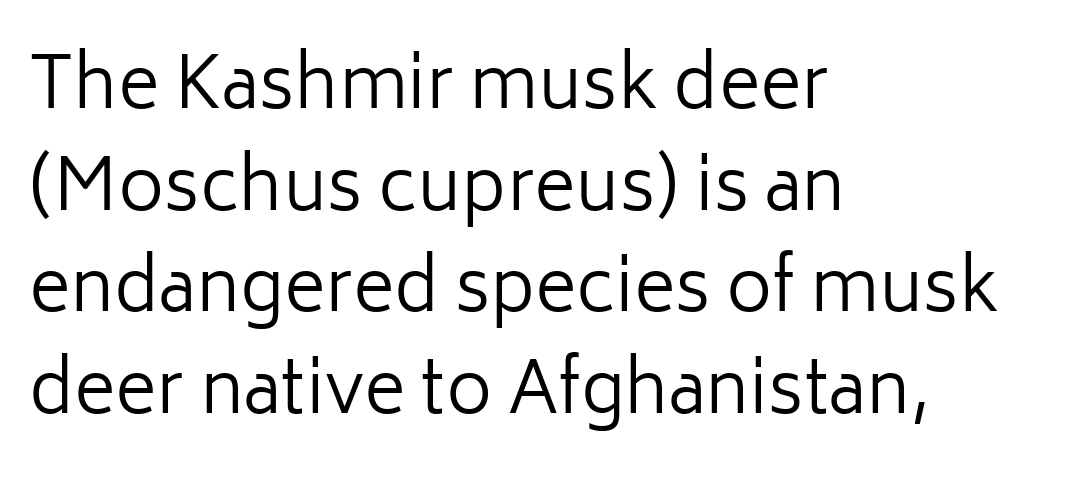
{"serif": "no", "italic": "no", "bold": "no", "weight": "regular", "width": "normal", "stroke_contrast": "low", "x_height": "medium", "monospaced": "no", "underline": "no", "align": "left", "line_spacing": "normal", "line_spacing_ratio": 1.43, "letter_spacing": "normal", "letter_spacing_em": 0.0, "glyph_px": 71}
